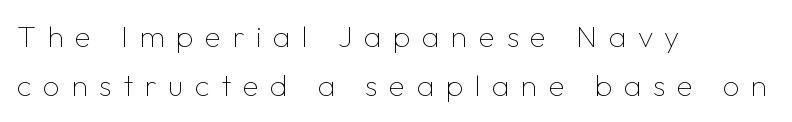
The image shows 30 px thin sans-serif type, upright; set left-aligned, normal line spacing (1.64x), unusually wide letter spacing (+0.38 em), not underlined; low stroke contrast and a medium x-height.
